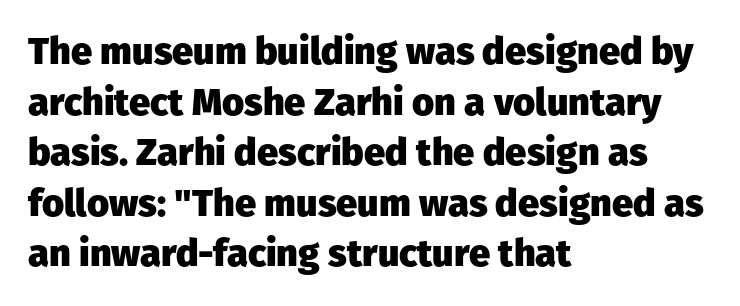
{"serif": "no", "italic": "no", "bold": "yes", "weight": "heavy", "width": "normal", "stroke_contrast": "low", "x_height": "medium", "monospaced": "no", "underline": "no", "align": "left", "line_spacing": "normal", "line_spacing_ratio": 1.33, "letter_spacing": "normal", "letter_spacing_em": 0.0, "glyph_px": 38}
